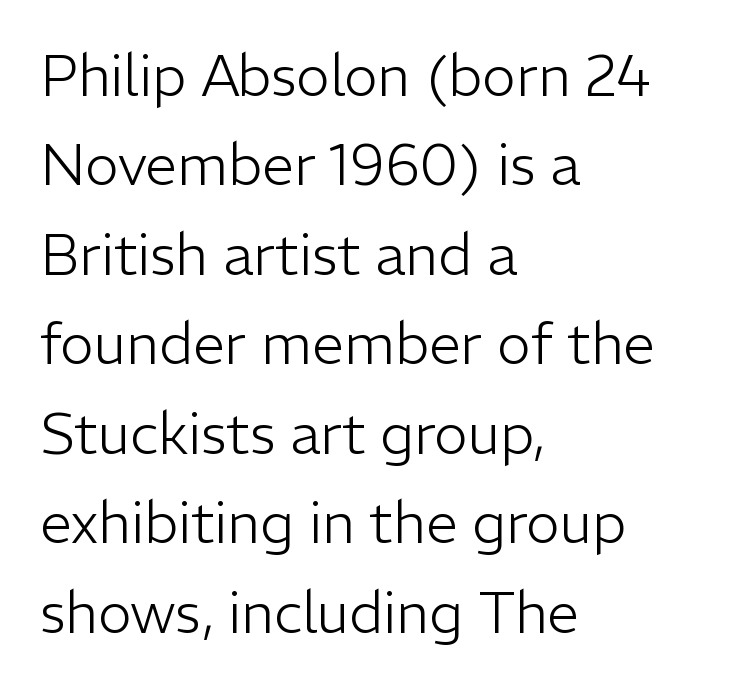
In terms of leading, this rendering sits right in the middle. Posture: straight, roman, zero tilt. Notice how the passage keeps a crisp vertical edge on the left only. The strokes carry an ordinary text weight at most.
